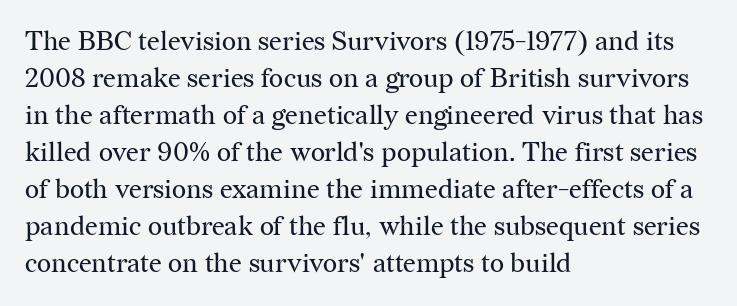
Reading down the block, your eye returns to a fixed left position each line. Tall strokes in this sample are plumb rather than angled. The rendering uses a moderate line-height, typical for paragraphs. This is not heavy type; no bold has been used. Any mark beneath the type? The region is blank. Each word holds together tightly as a unit, with standard inter-letter gaps.
